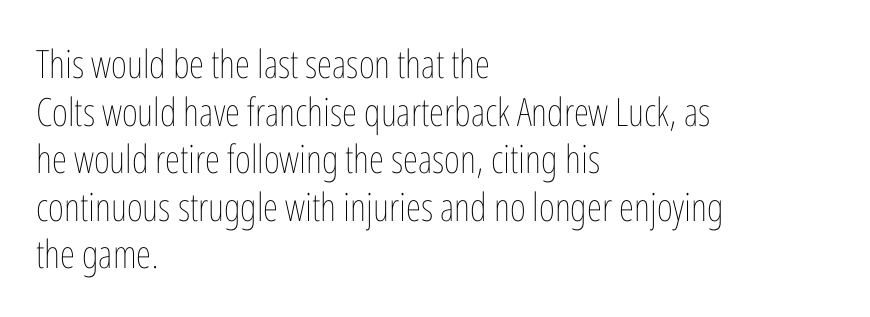
{"italic": "no", "bold": "no", "weight": "thin", "width": "condensed", "stroke_contrast": "low", "x_height": "medium", "monospaced": "no", "underline": "no", "align": "left", "line_spacing_ratio": 1.22, "letter_spacing": "normal", "letter_spacing_em": 0.0, "glyph_px": 39}
